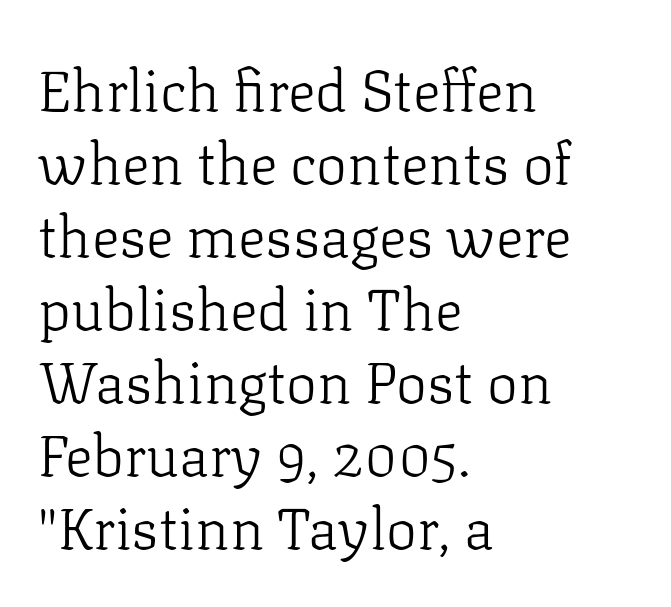
Summary of weight: not heavy and not bold. Vertical spacing — default. The glyphs are unaccompanied by any horizontal stroke below them. Proportional: the letters do not fall into vertical columns.
